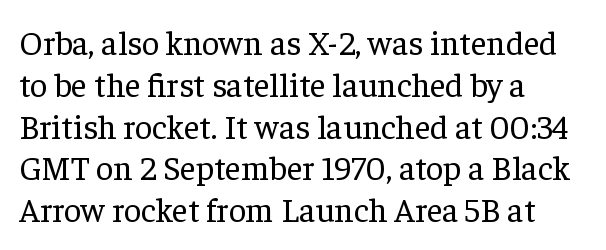
Q: Is the text bold? A: No.
Q: Is the text italic (slanted)? A: No, it is upright.
Q: Is the typeface a serif or a sans-serif typeface? A: Serif.
Q: Is the text underlined? A: No.
Q: How is the paragraph aligned? A: Left-aligned.
Q: Is the spacing between letters normal or unusually wide? A: Normal.
Q: Width (condensed, normal, or wide)? A: Normal.
Q: Stroke contrast? A: Low.
Q: x-height? A: Medium.
Q: Monospaced? A: No.
